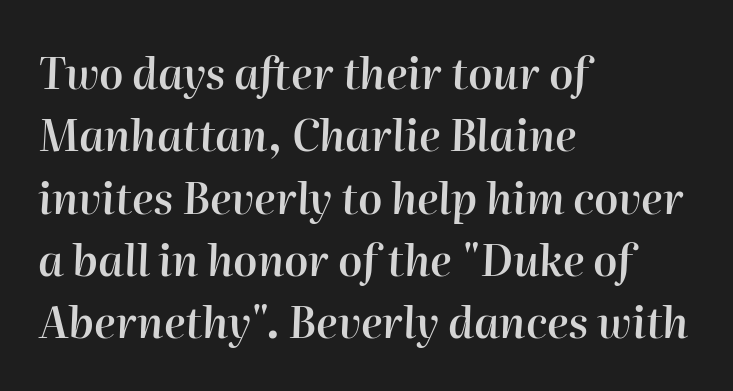
Q: Is the text bold? A: Semi-bold.
Q: Is the text italic (slanted)? A: Yes, it leans right by about 2 degrees.
Q: Is the text underlined? A: No.
Q: How is the paragraph aligned? A: Left-aligned.
Q: Is the spacing between letters normal or unusually wide? A: Normal.
Q: Is the spacing between lines tight, normal or loose? A: Normal.
Q: Width (condensed, normal, or wide)? A: Normal.
Q: Stroke contrast? A: High.
Q: x-height? A: Medium.
Q: Monospaced? A: No.
